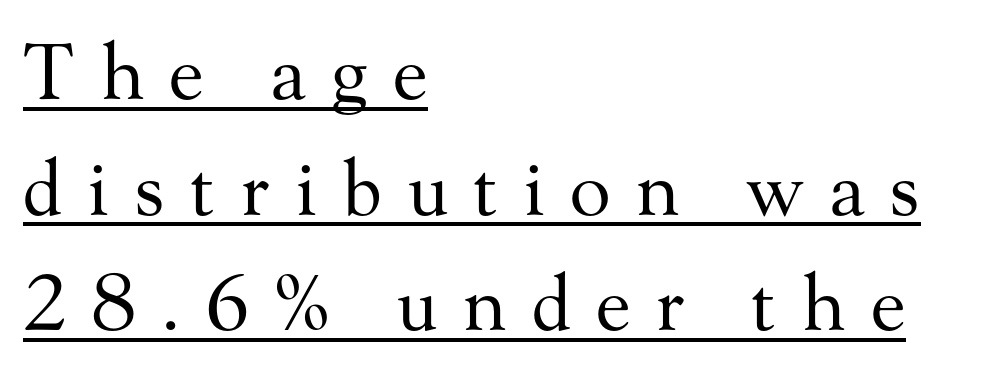
{"serif": "yes", "italic": "no", "bold": "no", "weight": "regular", "width": "normal", "stroke_contrast": "medium", "x_height": "small", "monospaced": "no", "underline": "yes", "align": "left", "line_spacing": "normal", "line_spacing_ratio": 1.52, "letter_spacing": "wide", "letter_spacing_em": 0.33, "glyph_px": 76}
